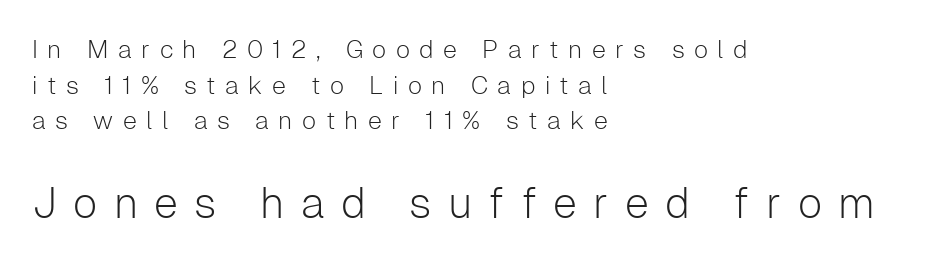
Q: Is the text bold? A: No.
Q: Is the text italic (slanted)? A: No, it is upright.
Q: Is the typeface a serif or a sans-serif typeface? A: Sans-serif.
Q: Is the text underlined? A: No.
Q: How is the paragraph aligned? A: Left-aligned.
Q: Is the spacing between letters normal or unusually wide? A: Unusually wide.
Q: Is the spacing between lines tight, normal or loose? A: Normal.
Q: Which block of text is set in a larger size, the first (top) or the second (bottom)? A: The second (bottom) one.
Q: Width (condensed, normal, or wide)? A: Normal.
Q: Stroke contrast? A: Low.
Q: x-height? A: Medium.
Q: Monospaced? A: No.
